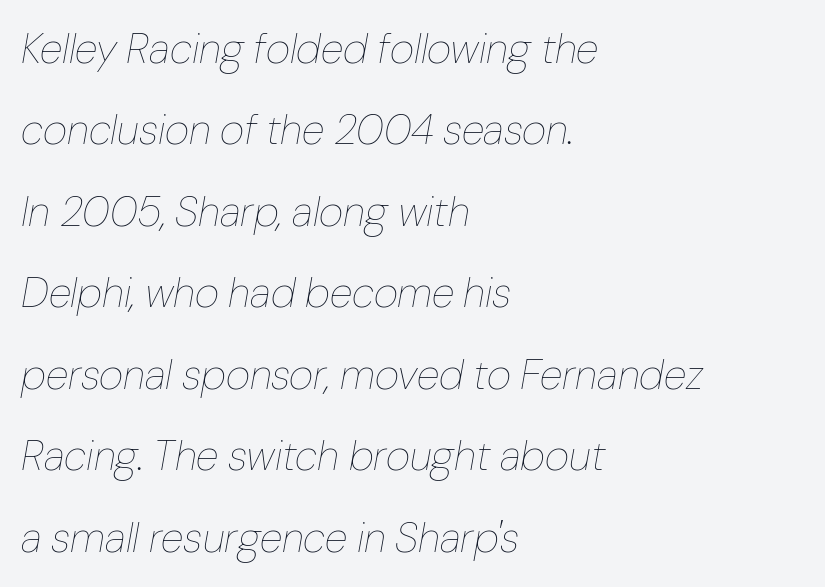
Q: Is the text bold? A: No.
Q: Is the text italic (slanted)? A: Yes, it leans right by about 10 degrees.
Q: Is the text underlined? A: No.
Q: How is the paragraph aligned? A: Left-aligned.
Q: Is the spacing between letters normal or unusually wide? A: Normal.
Q: Is the spacing between lines tight, normal or loose? A: Loose.
Q: Width (condensed, normal, or wide)? A: Normal.
Q: Stroke contrast? A: Low.
Q: x-height? A: Medium.
Q: Monospaced? A: No.
